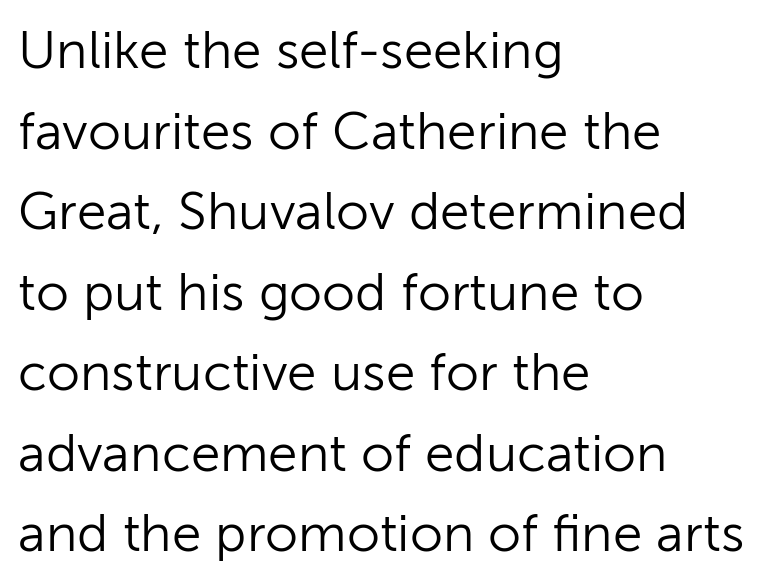
The image shows 53 px light sans-serif type, upright; set left-aligned, normal line spacing (1.52x), normal letter spacing, not underlined; low stroke contrast and a medium x-height.
